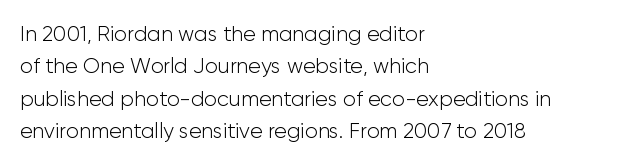
Words float on clear page, feet unadorned. Letters have the restrained weight of plain body copy at most. Horizontal alignment here is leftward, the default for most running prose. Whoever set this chose a conventional vertical rhythm. This sample uses an upright cut, with every glyph sitting square on the baseline.
